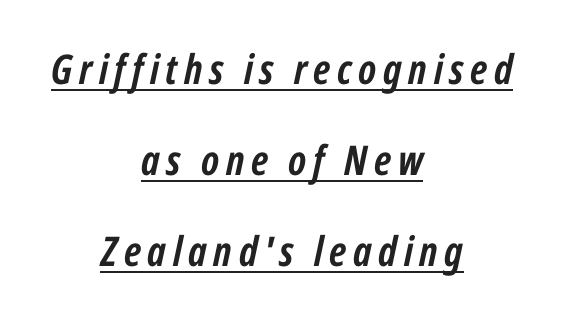
{"italic": "yes", "lean": "right", "slant_degrees": 12, "bold": "yes", "weight": "semibold", "width": "condensed", "stroke_contrast": "low", "x_height": "medium", "monospaced": "no", "underline": "yes", "align": "center", "line_spacing": "loose", "line_spacing_ratio": 2.22, "glyph_px": 41}
